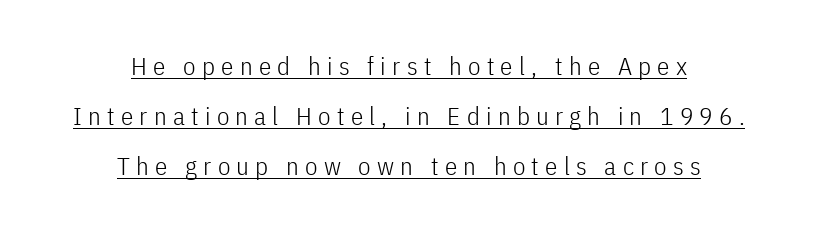
Every row of glyphs is offset so its center matches the block's center. Underline: present. Is this a heavy cut? Hardly; it is regular or lighter. Students, observe: this is what heavily led, spacious text looks like.
